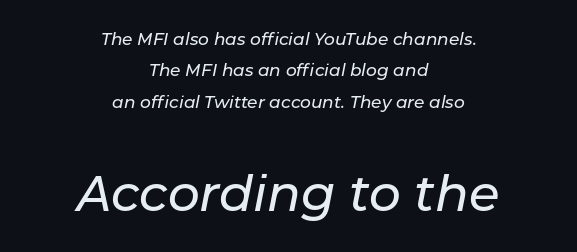
Q: Is the text italic (slanted)? A: Yes, it leans right by about 11 degrees.
Q: Is the text underlined? A: No.
Q: How is the paragraph aligned? A: Centered.
Q: Is the spacing between letters normal or unusually wide? A: Normal.
Q: Which block of text is set in a larger size, the first (top) or the second (bottom)? A: The second (bottom) one.
Q: Width (condensed, normal, or wide)? A: Normal.
Q: Stroke contrast? A: Low.
Q: x-height? A: Medium.
Q: Monospaced? A: No.
